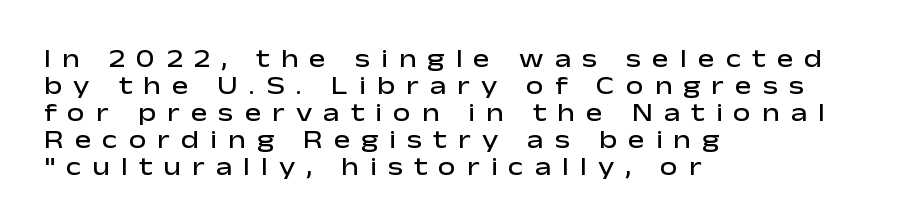
The lettering holds an erect, upright posture throughout. In terms of letterspacing, this is a distinctly airy, spread setting. This is moderately heavy type, rendered in semibold. The compositor pushed each line to the left boundary. This sample trades vertical openness for compactness between lines. Rule under the text: the space is simply empty.
